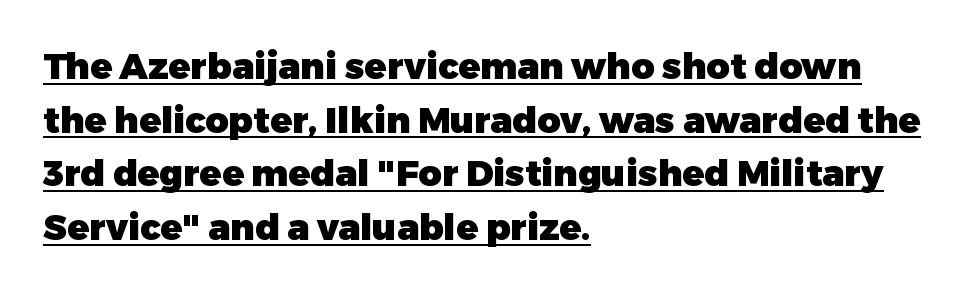
Q: Is the text bold? A: Yes.
Q: Is the text italic (slanted)? A: No, it is upright.
Q: Is the typeface a serif or a sans-serif typeface? A: Sans-serif.
Q: Is the text underlined? A: Yes.
Q: How is the paragraph aligned? A: Left-aligned.
Q: Is the spacing between letters normal or unusually wide? A: Normal.
Q: Is the spacing between lines tight, normal or loose? A: Normal.
Q: Width (condensed, normal, or wide)? A: Normal.
Q: Stroke contrast? A: Low.
Q: x-height? A: Medium.
Q: Monospaced? A: No.
